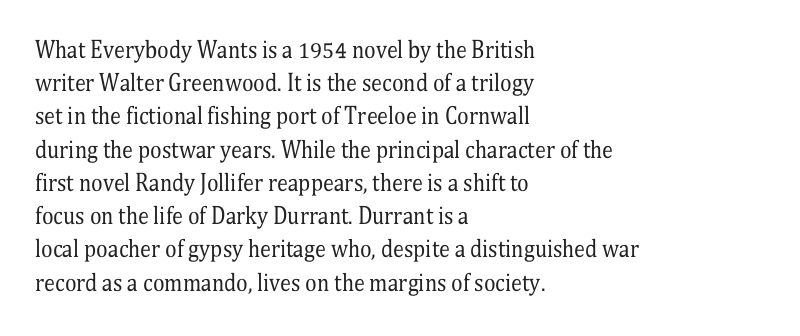
Q: Is the text bold? A: No.
Q: Is the text italic (slanted)? A: No, it is upright.
Q: Is the text underlined? A: No.
Q: How is the paragraph aligned? A: Left-aligned.
Q: Is the spacing between letters normal or unusually wide? A: Normal.
Q: Is the spacing between lines tight, normal or loose? A: Normal.
